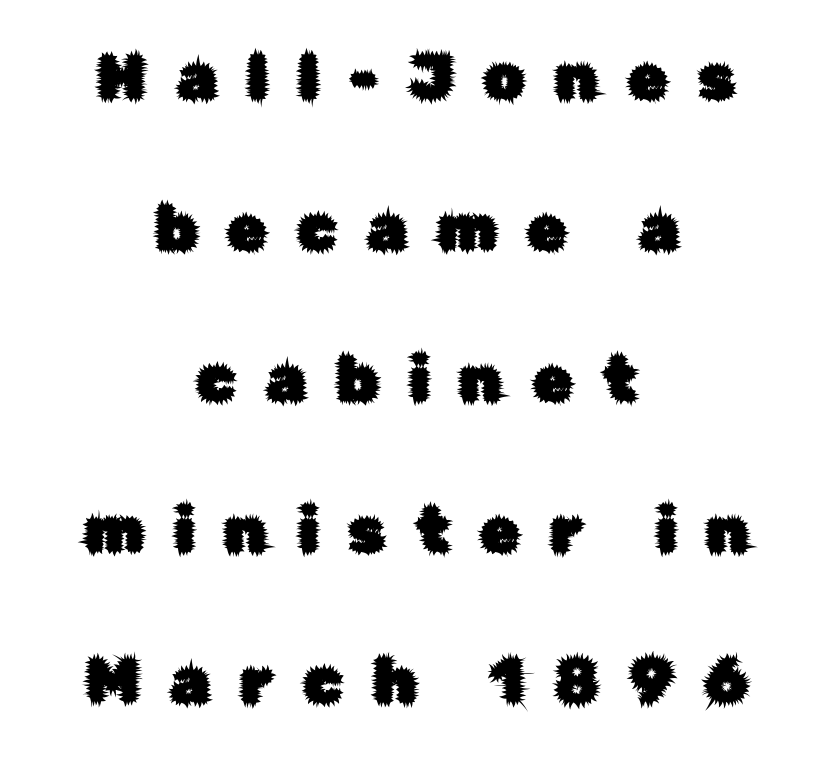
{"serif": "no", "italic": "no", "width": "normal", "stroke_contrast": "low", "x_height": "medium", "monospaced": "no", "underline": "no", "align": "center", "line_spacing": "loose", "line_spacing_ratio": 2.36, "letter_spacing": "wide", "letter_spacing_em": 0.47, "glyph_px": 64}
